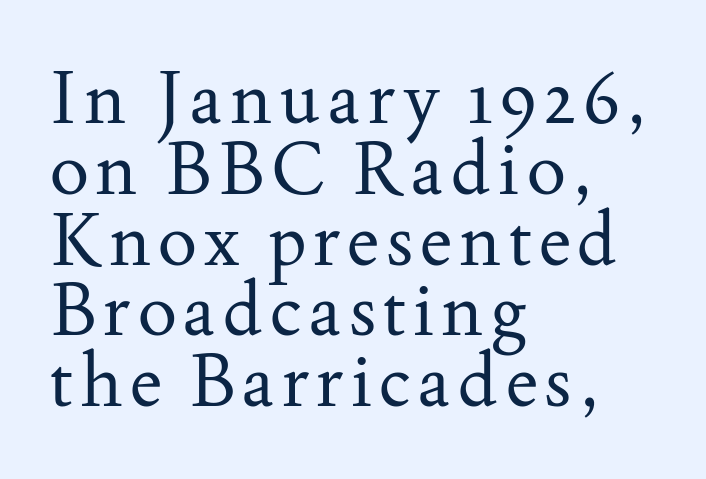
The image shows 73 px regular-weight serif type, upright; set left-aligned, tight line spacing (0.97x), not underlined; medium stroke contrast and a small x-height.
